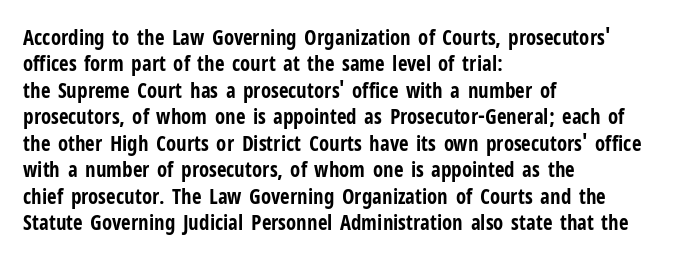
What weight is shown? A full bold with thick strokes. The lettering holds an erect, upright posture throughout. Plain, unruled lines of type. The rendering keeps characters at their native spacing. Leading: standard.
